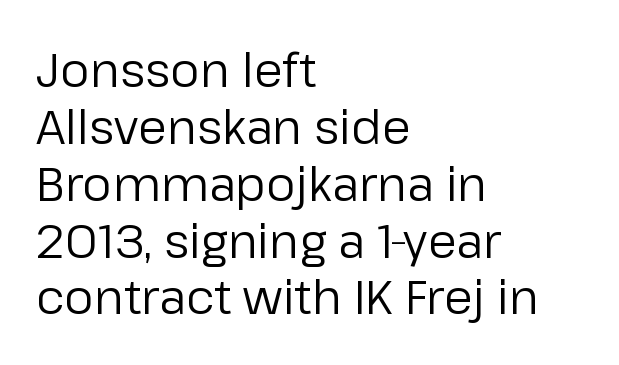
The image shows 47 px regular-weight sans-serif type, upright; set left-aligned, line spacing 1.21x, normal letter spacing, not underlined; low stroke contrast and a medium x-height.
